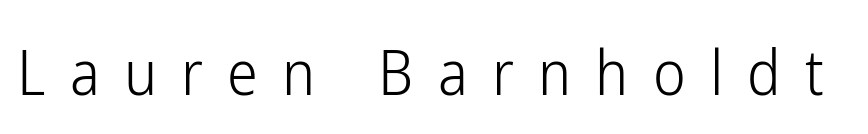
{"serif": "no", "italic": "no", "bold": "no", "weight": "light", "width": "condensed", "stroke_contrast": "low", "x_height": "medium", "monospaced": "no", "underline": "no", "letter_spacing": "wide", "letter_spacing_em": 0.39, "glyph_px": 62}
